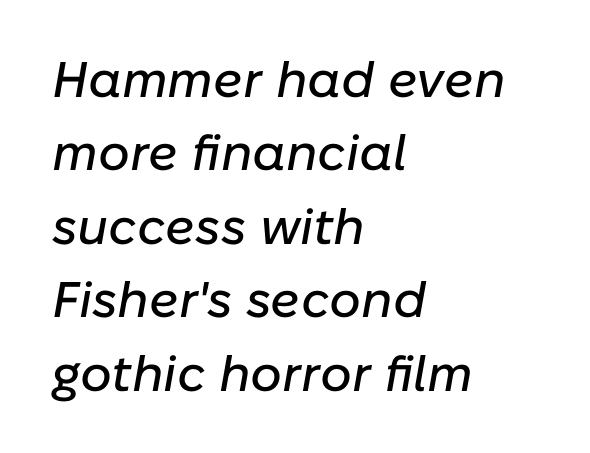
The image shows 50 px text type, italic (leaning right); set left-aligned, normal line spacing (1.47x), normal letter spacing, not underlined; low stroke contrast and a medium x-height.
